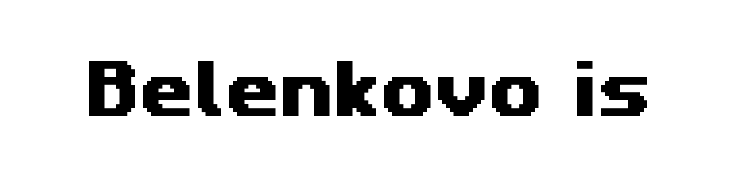
The image shows 62 px wide sans-serif type; set normal letter spacing, not underlined; medium stroke contrast and a medium x-height.
